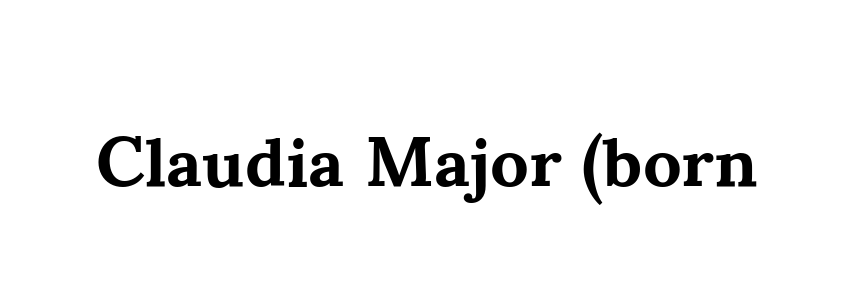
Q: Is the text bold? A: Yes.
Q: Is the text italic (slanted)? A: No, it is upright.
Q: Is the typeface a serif or a sans-serif typeface? A: Serif.
Q: Is the text underlined? A: No.
Q: Is the spacing between letters normal or unusually wide? A: Normal.
Q: Width (condensed, normal, or wide)? A: Normal.
Q: Stroke contrast? A: Medium.
Q: x-height? A: Small.
Q: Monospaced? A: No.
